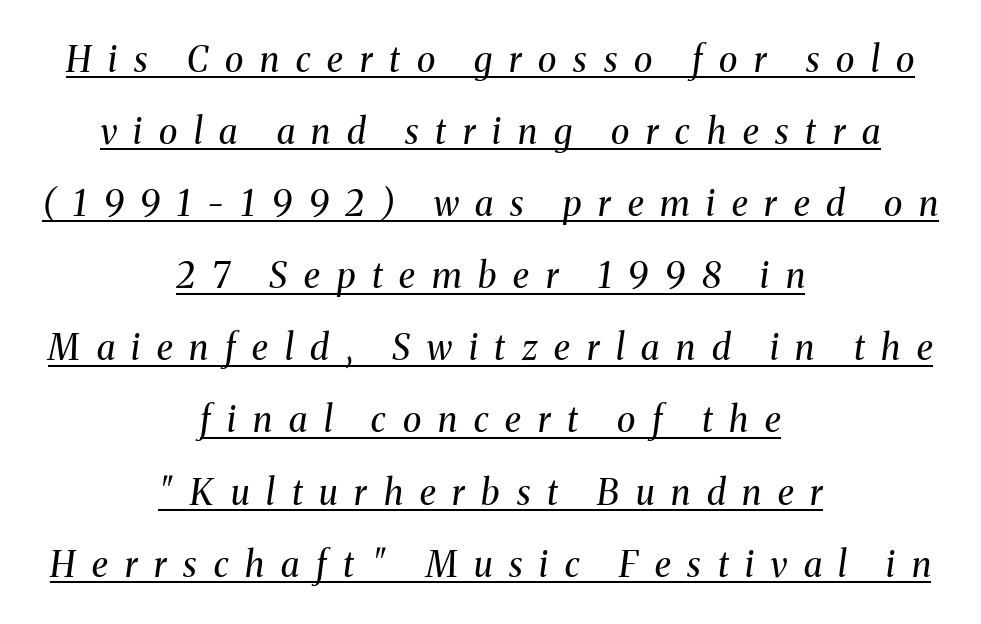
{"serif": "yes", "italic": "yes", "lean": "right", "slant_degrees": 8, "bold": "no", "weight": "regular", "width": "normal", "stroke_contrast": "medium", "x_height": "medium", "monospaced": "no", "underline": "yes", "align": "center", "line_spacing": "loose", "line_spacing_ratio": 2.06, "letter_spacing": "wide", "letter_spacing_em": 0.48, "glyph_px": 35}
